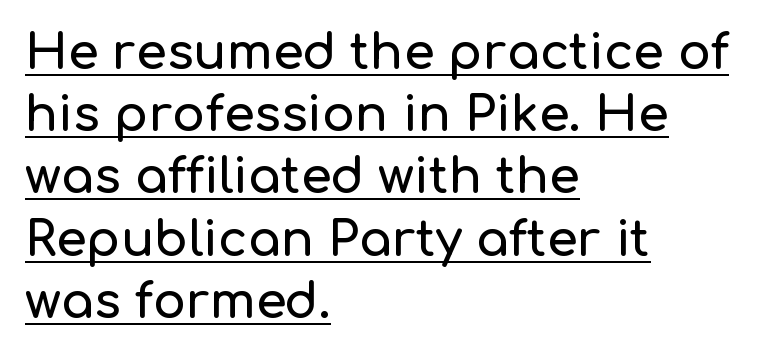
The image shows 49 px sans-serif type, upright; set left-aligned, normal line spacing (1.27x), normal letter spacing, underlined; low stroke contrast and a medium x-height.
